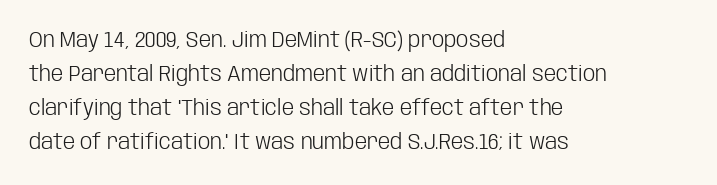
Q: Is the text bold? A: No.
Q: Is the text italic (slanted)? A: No, it is upright.
Q: Is the text underlined? A: No.
Q: How is the paragraph aligned? A: Left-aligned.
Q: Is the spacing between letters normal or unusually wide? A: Normal.
Q: Is the spacing between lines tight, normal or loose? A: Normal.
